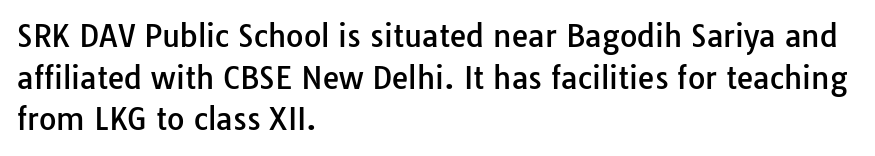
Q: Is the text italic (slanted)? A: No, it is upright.
Q: Is the typeface a serif or a sans-serif typeface? A: Sans-serif.
Q: Is the text underlined? A: No.
Q: How is the paragraph aligned? A: Left-aligned.
Q: Is the spacing between letters normal or unusually wide? A: Normal.
Q: Is the spacing between lines tight, normal or loose? A: Normal.
Q: Width (condensed, normal, or wide)? A: Normal.
Q: Stroke contrast? A: Low.
Q: x-height? A: Medium.
Q: Monospaced? A: No.
